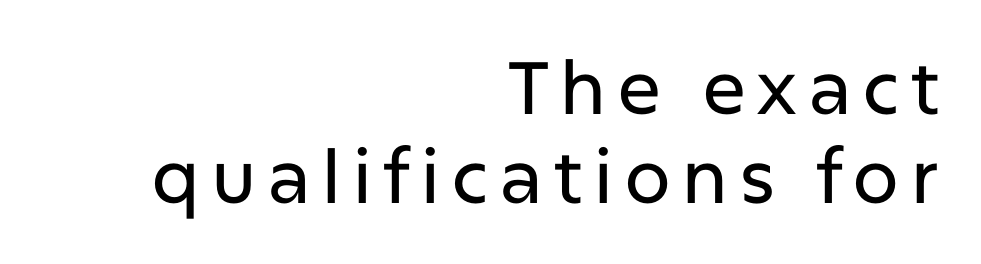
The image shows 74 px sans-serif type, upright; set right-aligned, line spacing 1.2x, not underlined; low stroke contrast and a medium x-height.
